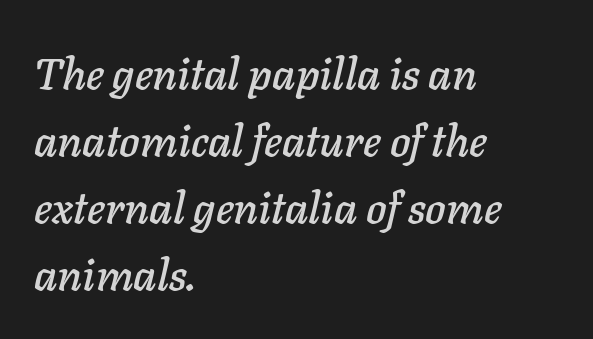
Q: Is the text italic (slanted)? A: Yes, it leans right by about 11 degrees.
Q: Is the text underlined? A: No.
Q: How is the paragraph aligned? A: Left-aligned.
Q: Is the spacing between letters normal or unusually wide? A: Normal.
Q: Is the spacing between lines tight, normal or loose? A: Normal.
Q: Width (condensed, normal, or wide)? A: Normal.
Q: Stroke contrast? A: Low.
Q: x-height? A: Medium.
Q: Monospaced? A: No.
